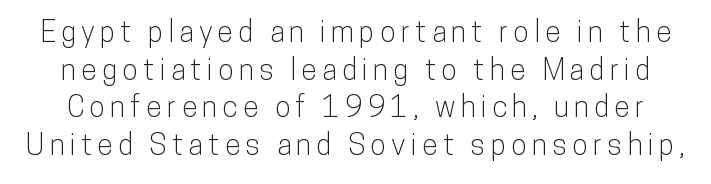
The image shows 29 px condensed sans-serif type, upright; set normal line spacing (1.3x), not underlined; low stroke contrast and a medium x-height.
